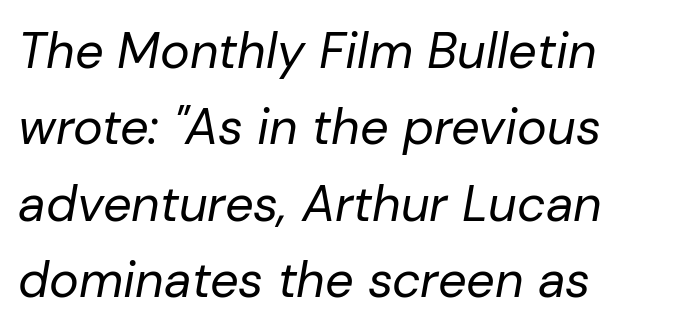
{"italic": "yes", "lean": "right", "slant_degrees": 10, "bold": "no", "weight": "regular", "width": "normal", "stroke_contrast": "low", "x_height": "medium", "monospaced": "no", "underline": "no", "align": "left", "line_spacing": "normal", "line_spacing_ratio": 1.53, "letter_spacing": "normal", "letter_spacing_em": 0.0, "glyph_px": 50}
